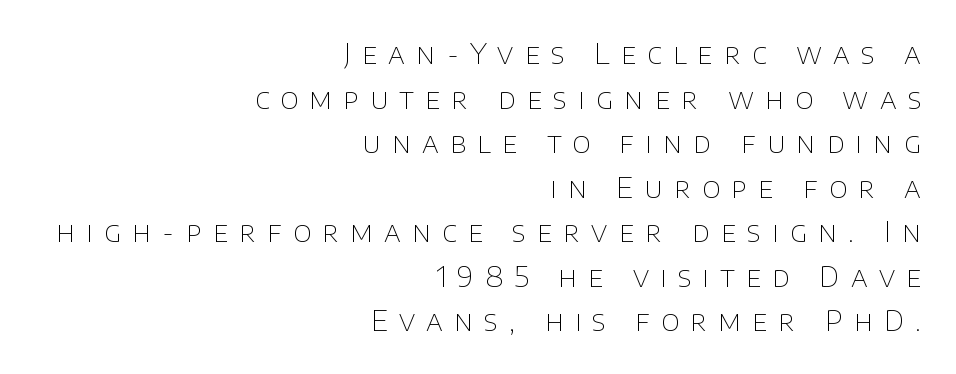
Vertical spacing — default. The font's upright variant was chosen for this text. Caption: expanded tracking, letters set apart. On a weight scale, this lands at 450 or below. A typesetter would label this face a sans. Teacher's note: observe the even right margin — that is flush-right alignment.
